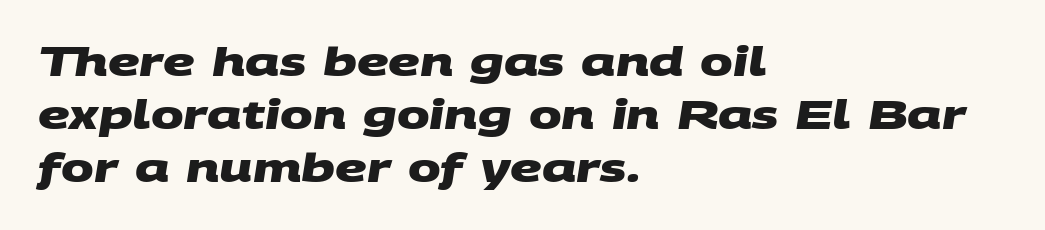
Q: Is the text bold? A: Yes.
Q: Is the typeface a serif or a sans-serif typeface? A: Sans-serif.
Q: Is the text underlined? A: No.
Q: How is the paragraph aligned? A: Left-aligned.
Q: Is the spacing between letters normal or unusually wide? A: Normal.
Q: Is the spacing between lines tight, normal or loose? A: Normal.
Q: Width (condensed, normal, or wide)? A: Wide.
Q: Stroke contrast? A: Medium.
Q: x-height? A: Large.
Q: Monospaced? A: No.
